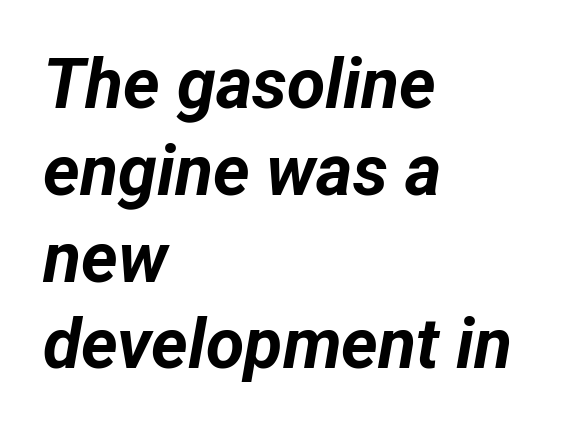
Glance below the letters and you will spot only blank space. Is the type slanted? Yes — the strokes lean at a clear angle. Notice how thick the strokes are: this is what a full bold looks like. Standard letterfit; no display-style spreading of the glyphs.
